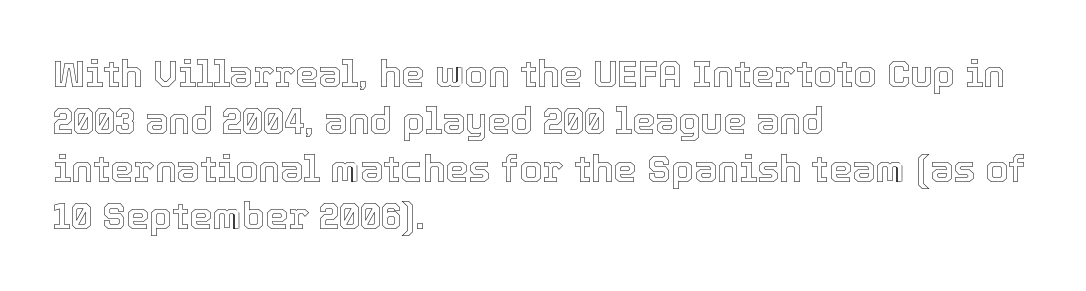
Q: Is the text italic (slanted)? A: No, it is upright.
Q: Is the text underlined? A: No.
Q: How is the paragraph aligned? A: Left-aligned.
Q: Is the spacing between letters normal or unusually wide? A: Normal.
Q: Is the spacing between lines tight, normal or loose? A: Normal.
Q: Width (condensed, normal, or wide)? A: Normal.
Q: x-height? A: Medium.
Q: Monospaced? A: No.
